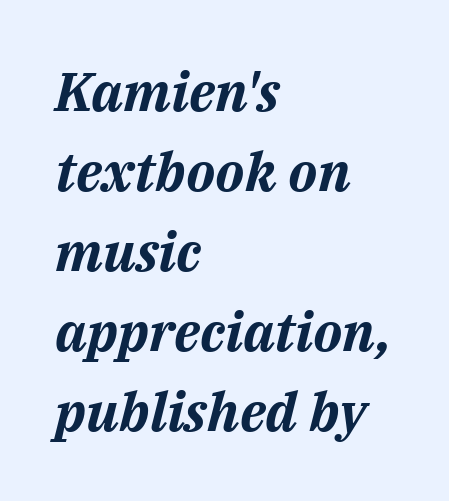
The image shows 54 px bold type, italic (leaning right); set left-aligned, normal line spacing (1.48x), normal letter spacing, not underlined; medium stroke contrast and a medium x-height.
